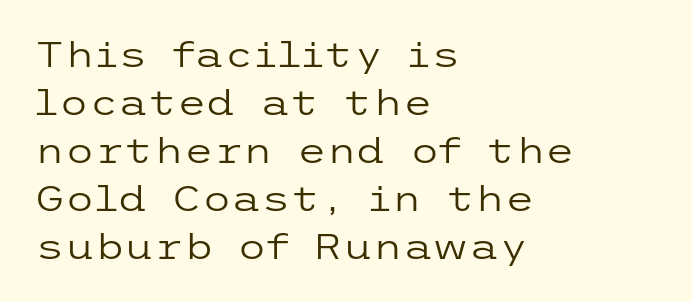
The image shows 34 px regular-weight, wide sans-serif type, upright; set left-aligned, normal line spacing (1.41x), normal letter spacing, not underlined; low stroke contrast and a medium x-height.
